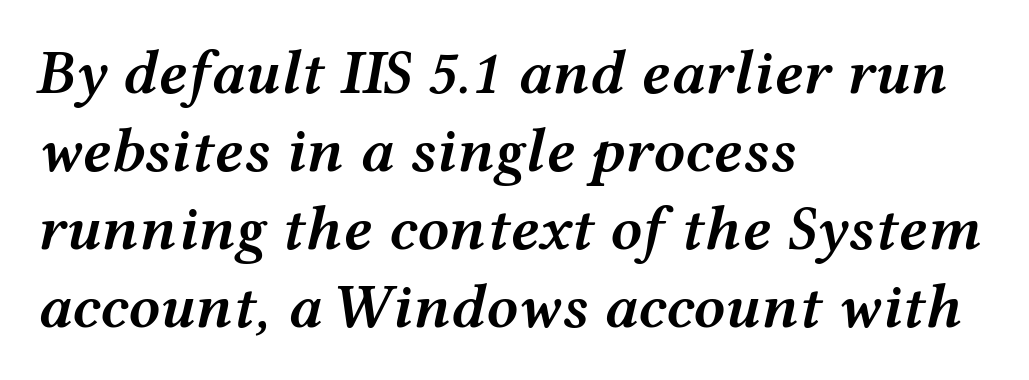
{"italic": "yes", "lean": "right", "slant_degrees": 12, "bold": "semi", "weight": "semibold", "width": "wide", "stroke_contrast": "medium", "x_height": "medium", "monospaced": "no", "underline": "no", "align": "left", "line_spacing_ratio": 1.24, "letter_spacing": "normal", "letter_spacing_em": 0.0, "glyph_px": 63}
